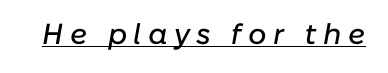
The image shows 29 px text type, italic (leaning right); set unusually wide letter spacing (+0.22 em), underlined; low stroke contrast and a medium x-height.
